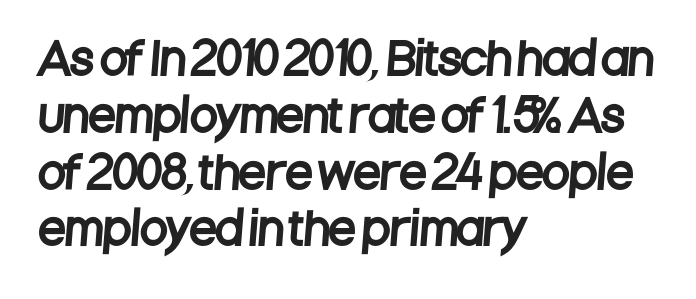
The zone under the glyphs is completely vacant. This sample uses a sans-serif face. The passage shown is typed in a proportional face where columns would drift. This sample is left-justified, so line endings fall wherever the words run out. A normal amount of white space separates one row of letters from the next.
